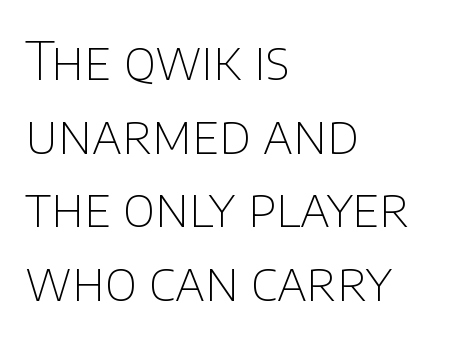
The image shows 53 px thin sans-serif type, upright; set left-aligned, normal line spacing (1.39x), normal letter spacing, not underlined; low stroke contrast and a large x-height.
